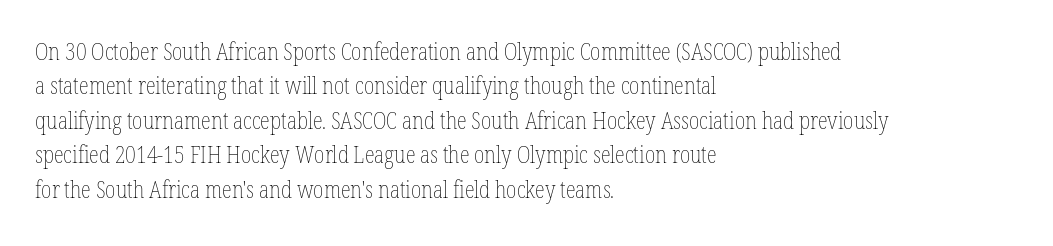
Q: Is the text bold? A: No.
Q: Is the text italic (slanted)? A: No, it is upright.
Q: Is the text underlined? A: No.
Q: How is the paragraph aligned? A: Left-aligned.
Q: Is the spacing between letters normal or unusually wide? A: Normal.
Q: Is the spacing between lines tight, normal or loose? A: Normal.
